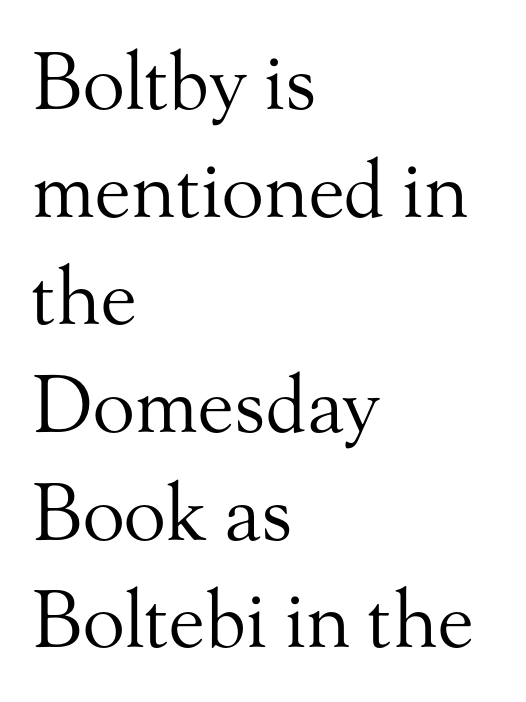
The image shows 78 px regular-weight serif type, upright; set left-aligned, normal line spacing (1.38x), normal letter spacing, not underlined; medium stroke contrast and a small x-height.
